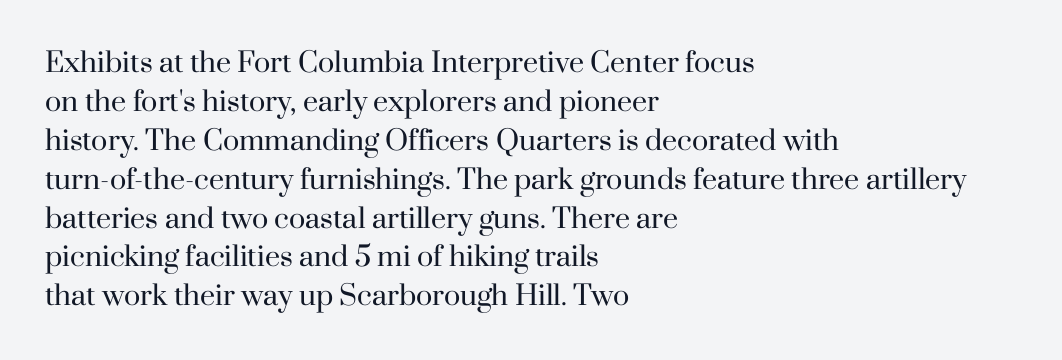
Nothing heavy about these letters — not bold at all. The block of text has a typical density, with ordinary space between rows. Posture: straight, roman, zero tilt. Quick note: underline off. The letterforms sit shoulder to shoulder at normal distance.
